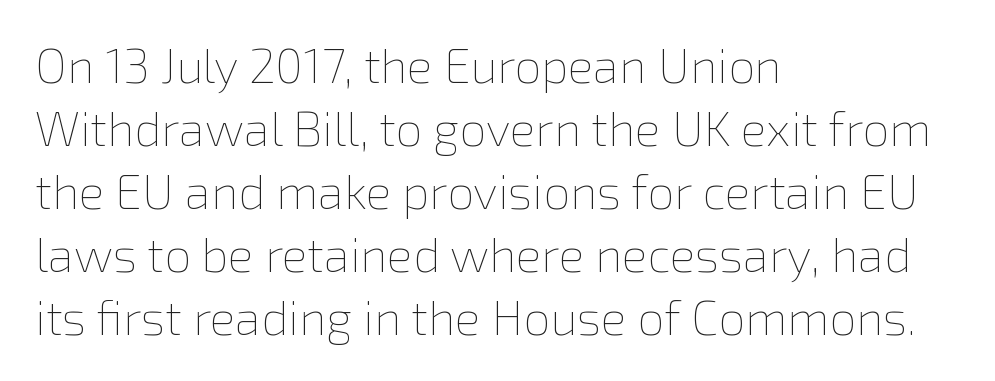
Q: Is the text bold? A: No.
Q: Is the text italic (slanted)? A: No, it is upright.
Q: Is the text underlined? A: No.
Q: How is the paragraph aligned? A: Left-aligned.
Q: Is the spacing between letters normal or unusually wide? A: Normal.
Q: Is the spacing between lines tight, normal or loose? A: Normal.
Q: Width (condensed, normal, or wide)? A: Normal.
Q: x-height? A: Medium.
Q: Monospaced? A: No.
